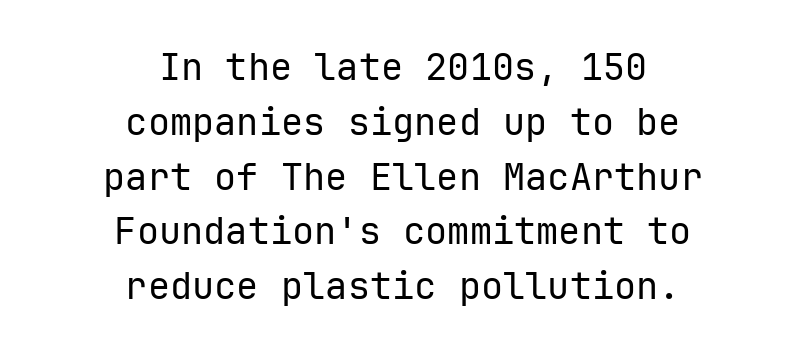
Q: Is the text bold? A: No.
Q: Is the text italic (slanted)? A: No, it is upright.
Q: Is the typeface a serif or a sans-serif typeface? A: Sans-serif.
Q: Is the text underlined? A: No.
Q: How is the paragraph aligned? A: Centered.
Q: Is the spacing between letters normal or unusually wide? A: Normal.
Q: Is the spacing between lines tight, normal or loose? A: Normal.
Q: Width (condensed, normal, or wide)? A: Normal.
Q: Stroke contrast? A: Low.
Q: x-height? A: Medium.
Q: Monospaced? A: Yes.
